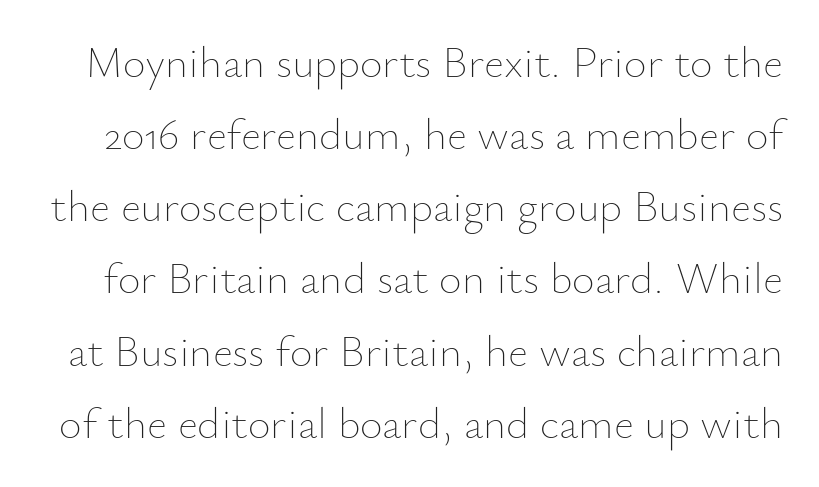
{"italic": "no", "bold": "no", "weight": "thin", "width": "normal", "stroke_contrast": "low", "x_height": "small", "monospaced": "no", "underline": "no", "line_spacing": "normal", "line_spacing_ratio": 1.64, "letter_spacing": "normal", "letter_spacing_em": 0.0, "glyph_px": 44}
